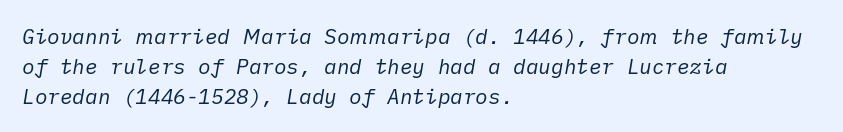
{"italic": "yes", "lean": "right", "slant_degrees": 10, "bold": "no", "underline": "no", "align": "left", "line_spacing": "normal", "line_spacing_ratio": 1.42, "letter_spacing": "normal", "letter_spacing_em": 0.0, "glyph_px": 21}
